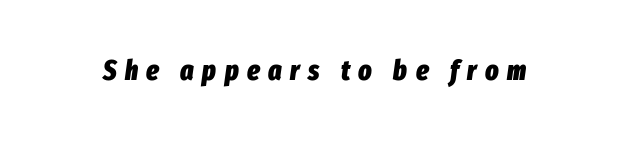
Q: Is the text bold? A: Yes.
Q: Is the text italic (slanted)? A: Yes, it leans right by about 8 degrees.
Q: Is the text underlined? A: No.
Q: Is the spacing between letters normal or unusually wide? A: Unusually wide.
Q: Width (condensed, normal, or wide)? A: Condensed.
Q: Stroke contrast? A: Low.
Q: x-height? A: Medium.
Q: Monospaced? A: No.
